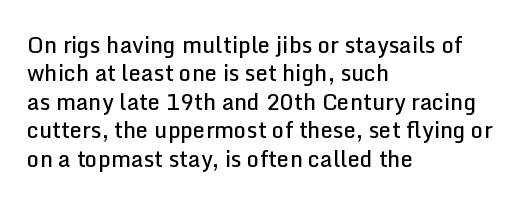
{"italic": "no", "bold": "semi", "underline": "no", "align": "left", "line_spacing": "normal", "line_spacing_ratio": 1.29, "letter_spacing": "normal", "letter_spacing_em": 0.0, "glyph_px": 22}
